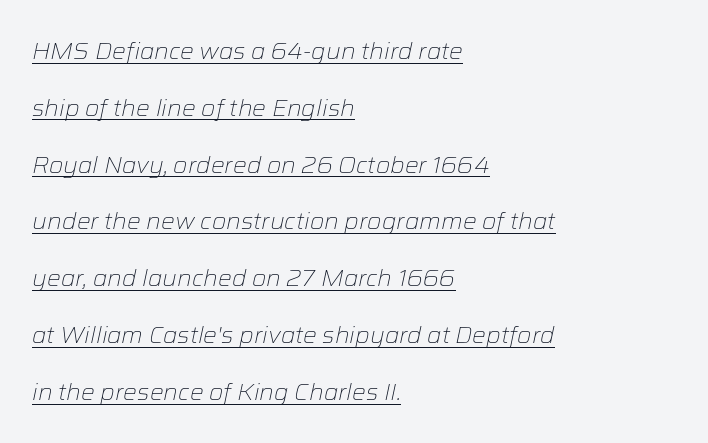
Q: Is the text bold? A: No.
Q: Is the text italic (slanted)? A: Yes, it leans right by about 12 degrees.
Q: Is the text underlined? A: Yes.
Q: How is the paragraph aligned? A: Left-aligned.
Q: Is the spacing between letters normal or unusually wide? A: Normal.
Q: Is the spacing between lines tight, normal or loose? A: Loose.
